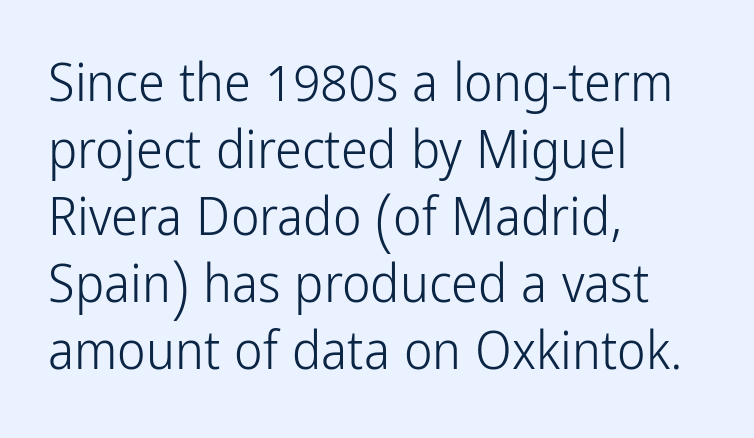
{"serif": "no", "italic": "no", "bold": "no", "weight": "light", "width": "condensed", "stroke_contrast": "low", "x_height": "medium", "monospaced": "no", "underline": "no", "align": "left", "line_spacing_ratio": 1.24, "letter_spacing": "normal", "letter_spacing_em": 0.0, "glyph_px": 54}
